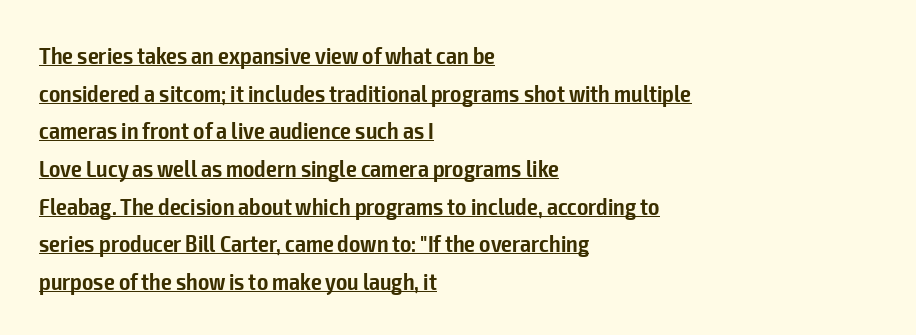
Does the leading feel generous? No, just average. Posture: vertical. Stroke thickness is moderately raised; the sample reads as semibold. This sample uses plain, unmodified letter spacing.
